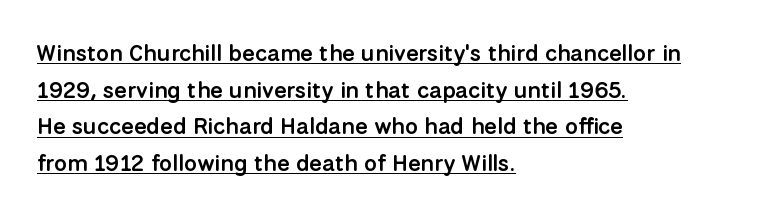
Q: Is the text bold? A: Semi-bold.
Q: Is the text italic (slanted)? A: No, it is upright.
Q: Is the text underlined? A: Yes.
Q: How is the paragraph aligned? A: Left-aligned.
Q: Is the spacing between letters normal or unusually wide? A: Normal.
Q: Is the spacing between lines tight, normal or loose? A: Normal.
